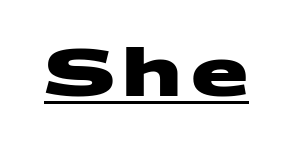
Q: Is the text bold? A: Yes.
Q: Is the typeface a serif or a sans-serif typeface? A: Sans-serif.
Q: Is the text underlined? A: Yes.
Q: Width (condensed, normal, or wide)? A: Wide.
Q: Stroke contrast? A: Medium.
Q: x-height? A: Large.
Q: Monospaced? A: No.
